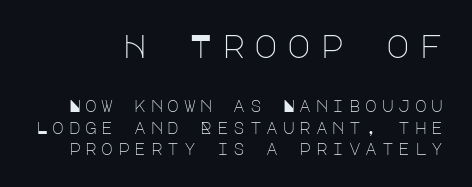
The image shows 32 px light sans-serif type, upright; set normal line spacing (1.34x), unusually wide letter spacing (+0.29 em), not underlined; the first (top) block is 2.0x larger; low stroke contrast and a large x-height.
